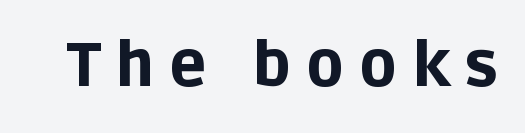
Q: Is the text bold? A: Yes.
Q: Is the text italic (slanted)? A: No, it is upright.
Q: Is the typeface a serif or a sans-serif typeface? A: Sans-serif.
Q: Is the text underlined? A: No.
Q: Is the spacing between letters normal or unusually wide? A: Unusually wide.
Q: Width (condensed, normal, or wide)? A: Normal.
Q: Stroke contrast? A: Low.
Q: x-height? A: Large.
Q: Monospaced? A: No.
